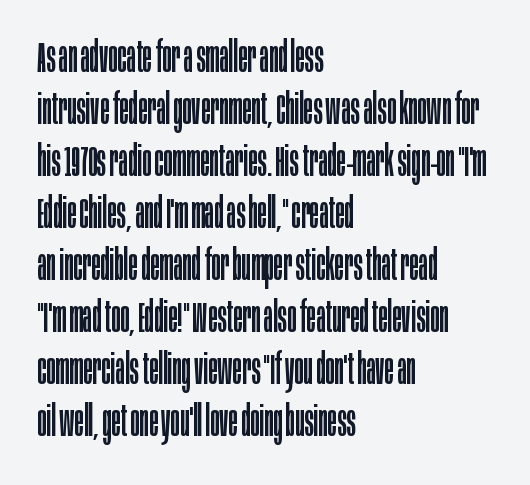
The image shows 43 px regular-weight, condensed sans-serif type, upright; set left-aligned, line spacing 1.21x, normal letter spacing, not underlined; low stroke contrast and a large x-height.
